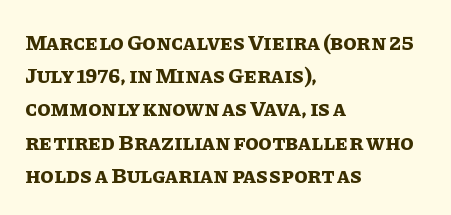
{"italic": "no", "bold": "yes", "underline": "no", "align": "left", "line_spacing": "normal", "line_spacing_ratio": 1.51, "letter_spacing": "normal", "letter_spacing_em": 0.0, "glyph_px": 22}
